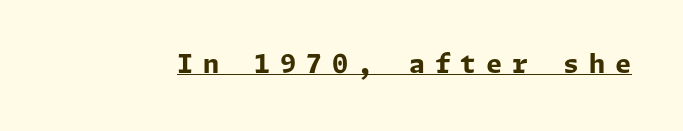
{"italic": "no", "bold": "yes", "underline": "yes", "letter_spacing": "wide", "letter_spacing_em": 0.37, "glyph_px": 26}
